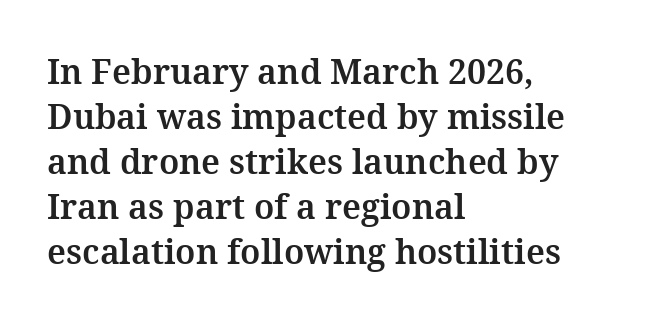
The image shows 34 px serif type, upright; set left-aligned, normal line spacing (1.32x), normal letter spacing, not underlined; medium stroke contrast and a medium x-height.
